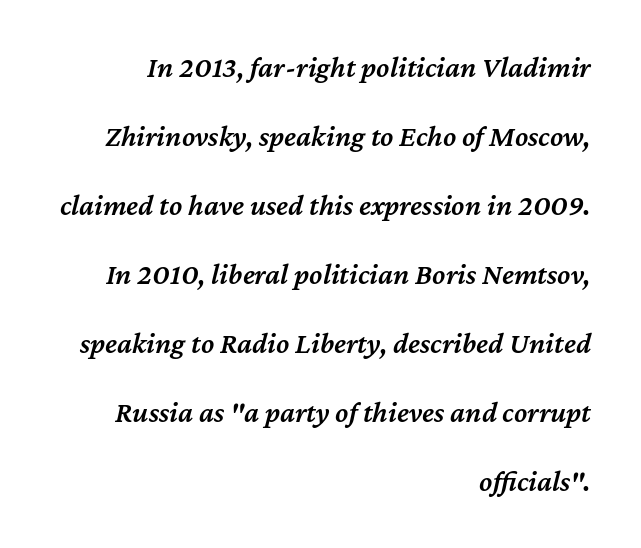
{"italic": "yes", "lean": "right", "slant_degrees": 12, "bold": "semi", "weight": "semibold", "width": "normal", "stroke_contrast": "medium", "x_height": "medium", "monospaced": "no", "underline": "no", "align": "right", "line_spacing": "loose", "line_spacing_ratio": 2.3, "letter_spacing": "normal", "letter_spacing_em": 0.0, "glyph_px": 30}
